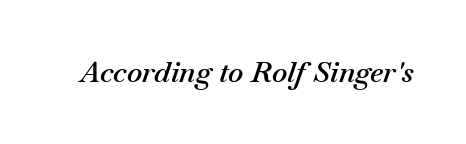
Q: Is the text bold? A: Semi-bold.
Q: Is the text italic (slanted)? A: Yes, it leans right by about 18 degrees.
Q: Is the text underlined? A: No.
Q: Is the spacing between letters normal or unusually wide? A: Normal.
Q: Width (condensed, normal, or wide)? A: Normal.
Q: Stroke contrast? A: Medium.
Q: x-height? A: Small.
Q: Monospaced? A: No.
